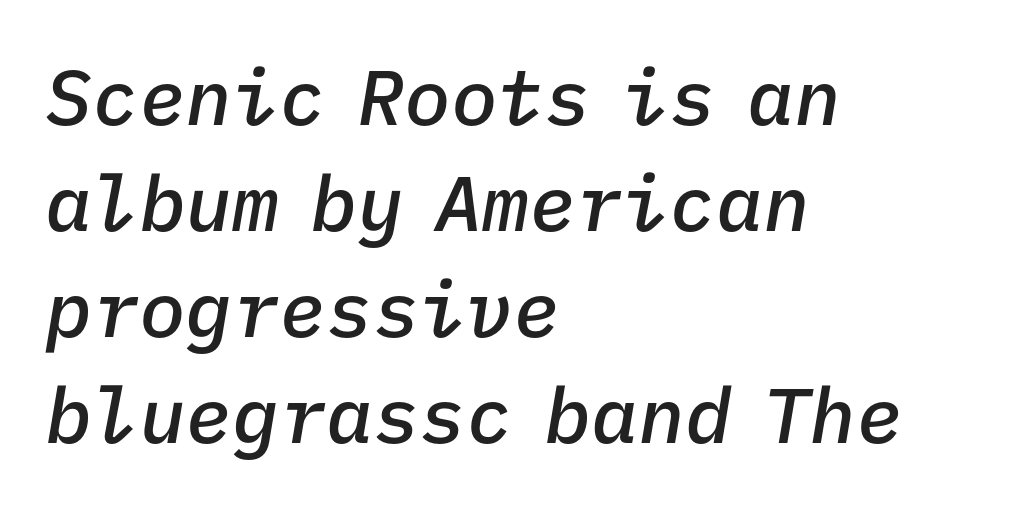
Q: Is the text bold? A: Semi-bold.
Q: Is the text italic (slanted)? A: Yes, it leans right by about 9 degrees.
Q: Is the text underlined? A: No.
Q: How is the paragraph aligned? A: Left-aligned.
Q: Is the spacing between letters normal or unusually wide? A: Normal.
Q: Is the spacing between lines tight, normal or loose? A: Normal.
Q: Width (condensed, normal, or wide)? A: Normal.
Q: Stroke contrast? A: Low.
Q: x-height? A: Medium.
Q: Monospaced? A: Yes.
